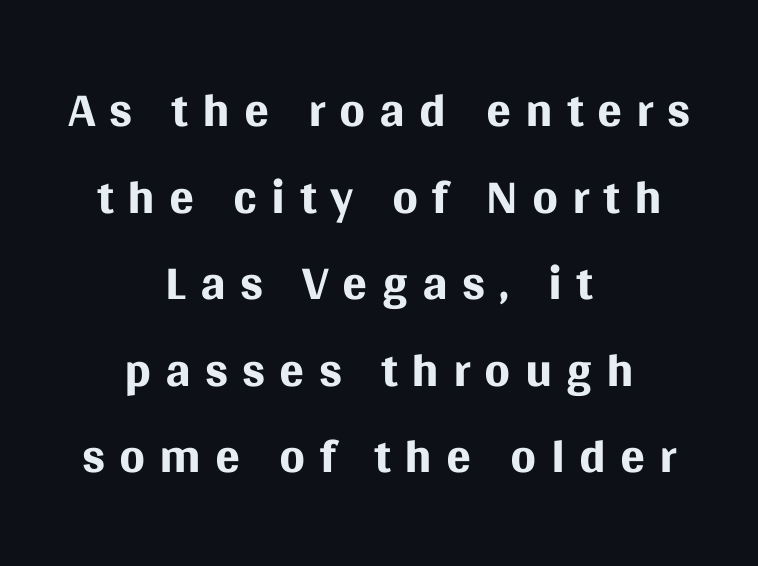
{"serif": "no", "italic": "no", "bold": "no", "weight": "regular", "width": "normal", "stroke_contrast": "medium", "x_height": "large", "monospaced": "no", "underline": "no", "align": "center", "line_spacing_ratio": 1.17, "glyph_px": 74}
